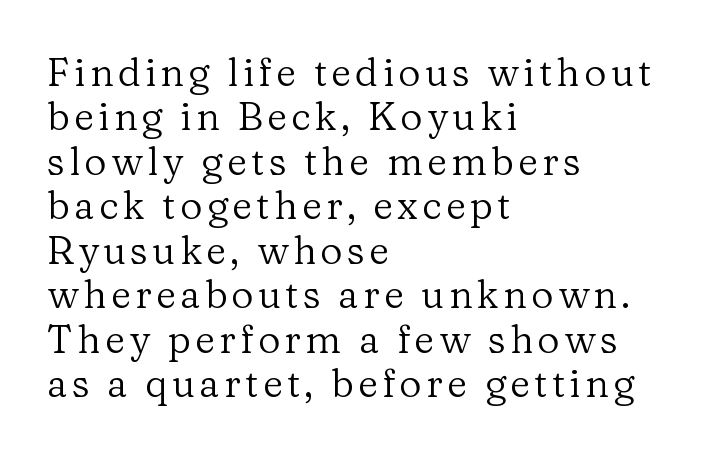
The image shows 39 px regular-weight serif type, upright; set left-aligned, tight line spacing (1.14x), not underlined; low stroke contrast and a medium x-height.
